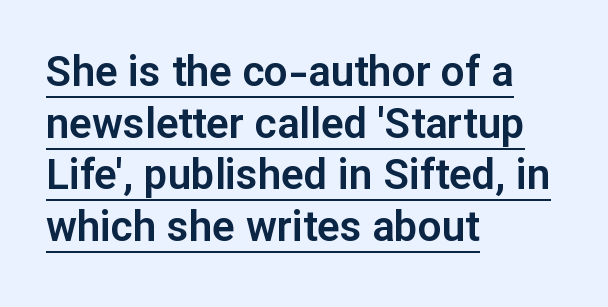
The image shows 42 px sans-serif type, upright; set left-aligned, line spacing 1.23x, normal letter spacing, underlined; low stroke contrast and a medium x-height.
